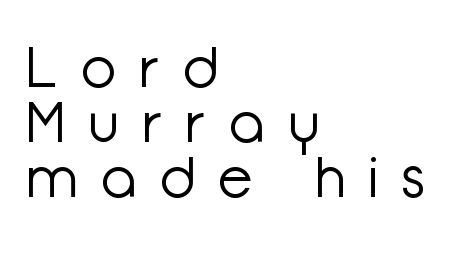
The image shows 56 px light sans-serif type, upright; set left-aligned, tight line spacing (0.98x), unusually wide letter spacing (+0.44 em), not underlined; low stroke contrast and a medium x-height.
